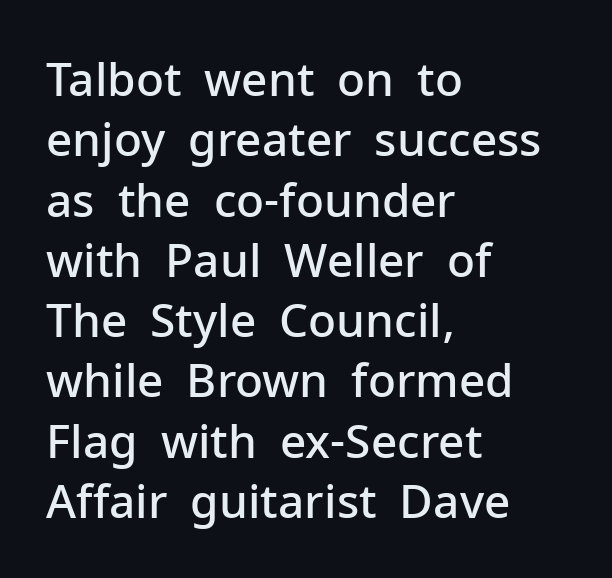
The image shows 46 px semibold sans-serif type, upright; set left-aligned, normal line spacing (1.31x), normal letter spacing, not underlined; low stroke contrast and a medium x-height.
